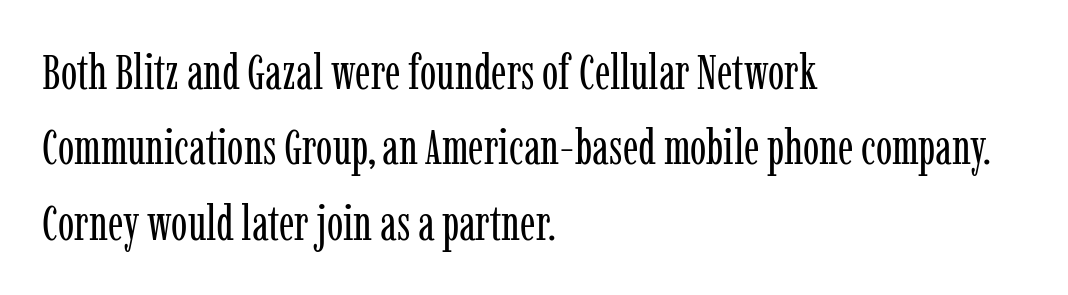
Q: Is the text bold? A: No.
Q: Is the text italic (slanted)? A: No, it is upright.
Q: Is the typeface a serif or a sans-serif typeface? A: Serif.
Q: Is the text underlined? A: No.
Q: How is the paragraph aligned? A: Left-aligned.
Q: Is the spacing between letters normal or unusually wide? A: Normal.
Q: Is the spacing between lines tight, normal or loose? A: Normal.
Q: Width (condensed, normal, or wide)? A: Condensed.
Q: Stroke contrast? A: Low.
Q: x-height? A: Medium.
Q: Monospaced? A: No.
